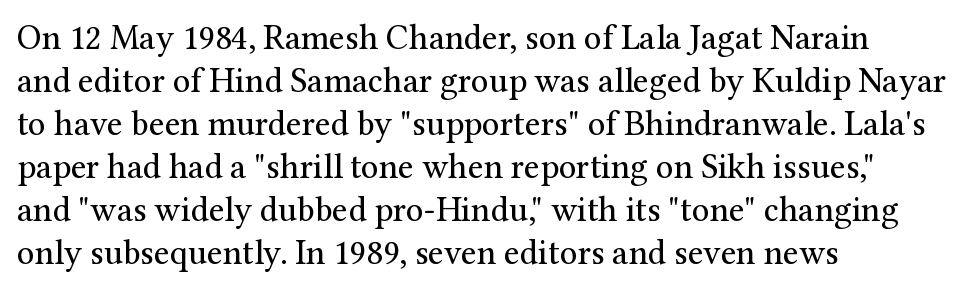
Q: Is the text bold? A: No.
Q: Is the text italic (slanted)? A: No, it is upright.
Q: Is the typeface a serif or a sans-serif typeface? A: Serif.
Q: Is the text underlined? A: No.
Q: How is the paragraph aligned? A: Left-aligned.
Q: Is the spacing between letters normal or unusually wide? A: Normal.
Q: Width (condensed, normal, or wide)? A: Normal.
Q: Stroke contrast? A: Medium.
Q: x-height? A: Medium.
Q: Monospaced? A: No.
